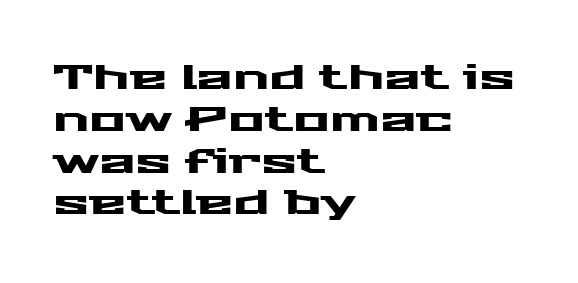
{"serif": "no", "italic": "no", "width": "wide", "stroke_contrast": "medium", "x_height": "medium", "monospaced": "no", "underline": "no", "align": "left", "line_spacing_ratio": 1.23, "letter_spacing": "normal", "letter_spacing_em": 0.0, "glyph_px": 34}
